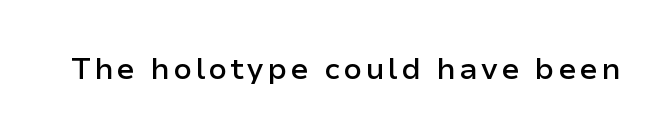
Q: Is the text bold? A: Semi-bold.
Q: Is the text italic (slanted)? A: No, it is upright.
Q: Is the typeface a serif or a sans-serif typeface? A: Sans-serif.
Q: Is the text underlined? A: No.
Q: Width (condensed, normal, or wide)? A: Normal.
Q: Stroke contrast? A: Low.
Q: x-height? A: Medium.
Q: Monospaced? A: No.
